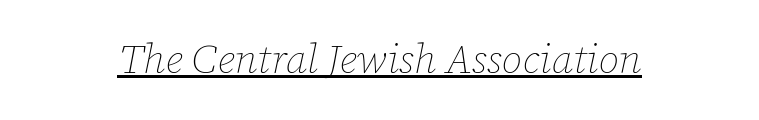
Varying glyph widths throughout — classic text-font behaviour. These lines were composed using italics. The weight tops out at a normal text grade. Decoration check: the copy is underlined. Caption: standard tracking, unaltered.
